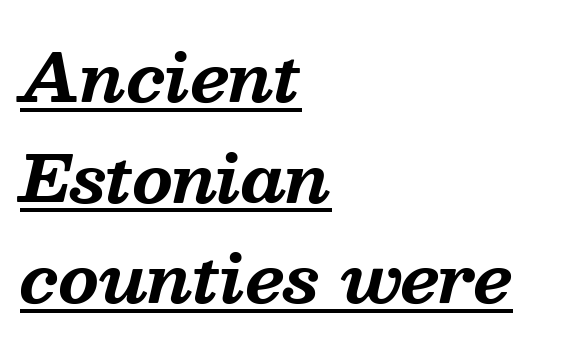
A typesetter would call this leading conventional body-copy spacing. These lines are rendered in a variable-pitch font. This rendering features underlined lettering. The rendering anchors every line to the left-hand side. Every character sits at an angle, as italics do.
